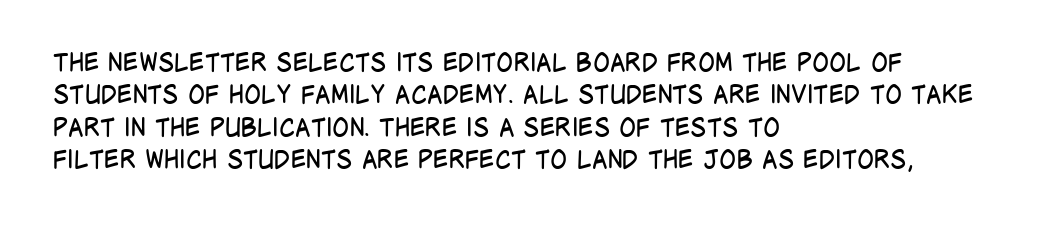
{"italic": "no", "bold": "no", "underline": "no", "align": "left", "line_spacing": "normal", "line_spacing_ratio": 1.3, "letter_spacing": "normal", "letter_spacing_em": 0.0, "glyph_px": 25}
